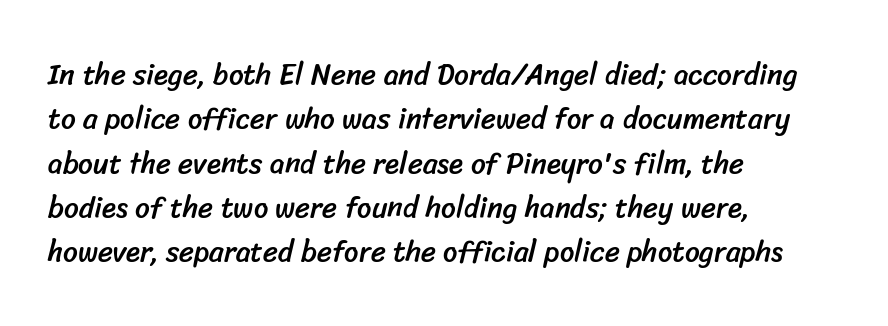
{"serif": "no", "width": "normal", "stroke_contrast": "low", "x_height": "medium", "monospaced": "no", "underline": "no", "align": "left", "line_spacing": "normal", "line_spacing_ratio": 1.53, "letter_spacing": "normal", "letter_spacing_em": 0.0, "glyph_px": 29}
